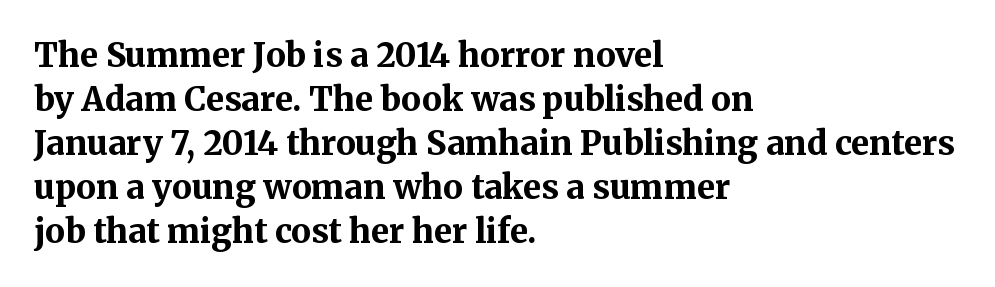
This rendering features lettering with no underline. This sample is left-justified, so line endings fall wherever the words run out. Varying glyph widths throughout — classic text-font behaviour. Italic? Not at all — the glyphs are vertical. The gaps between neighbouring characters are ordinary and unremarkable.
